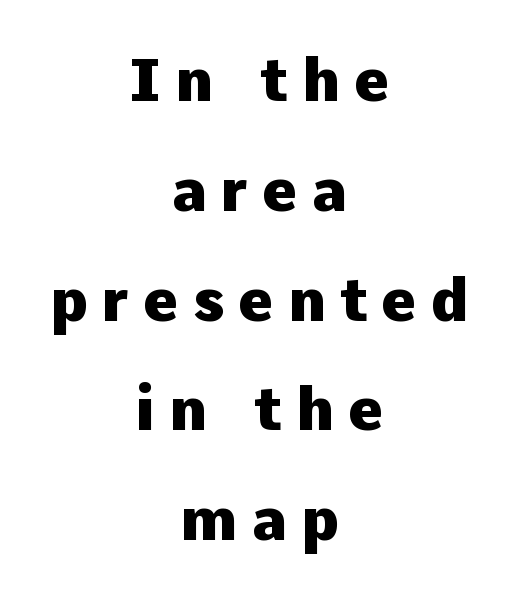
The image shows 60 px heavy sans-serif type, upright; set centered, line spacing 1.83x, unusually wide letter spacing (+0.24 em), not underlined; low stroke contrast and a medium x-height.
